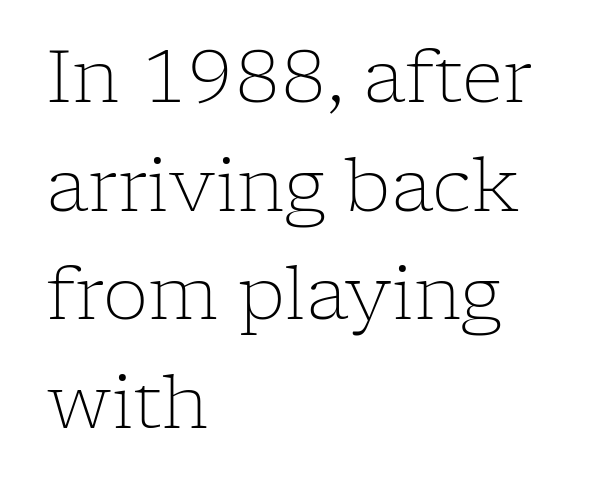
{"serif": "yes", "italic": "no", "bold": "no", "weight": "light", "width": "normal", "stroke_contrast": "low", "x_height": "medium", "monospaced": "no", "underline": "no", "align": "left", "line_spacing": "normal", "line_spacing_ratio": 1.51, "letter_spacing": "normal", "letter_spacing_em": 0.0, "glyph_px": 72}
